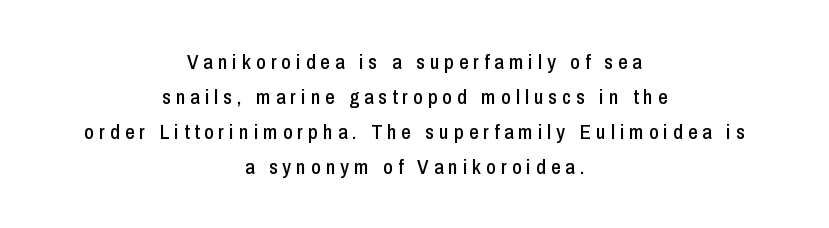
{"italic": "no", "underline": "no", "align": "center", "line_spacing": "normal", "line_spacing_ratio": 1.66, "letter_spacing": "wide", "letter_spacing_em": 0.23, "glyph_px": 21}
